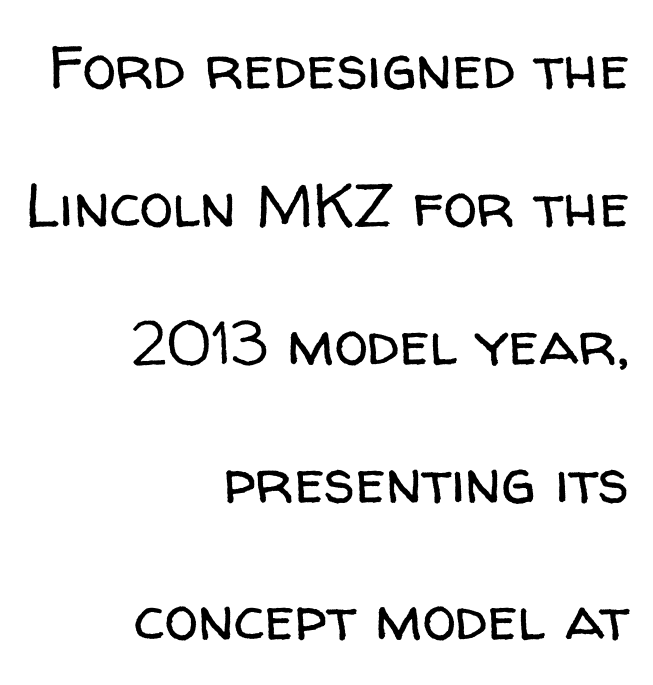
The image shows 61 px regular-weight sans-serif type, upright; set right-aligned, loose line spacing (2.26x), normal letter spacing, not underlined; low stroke contrast and a medium x-height.
